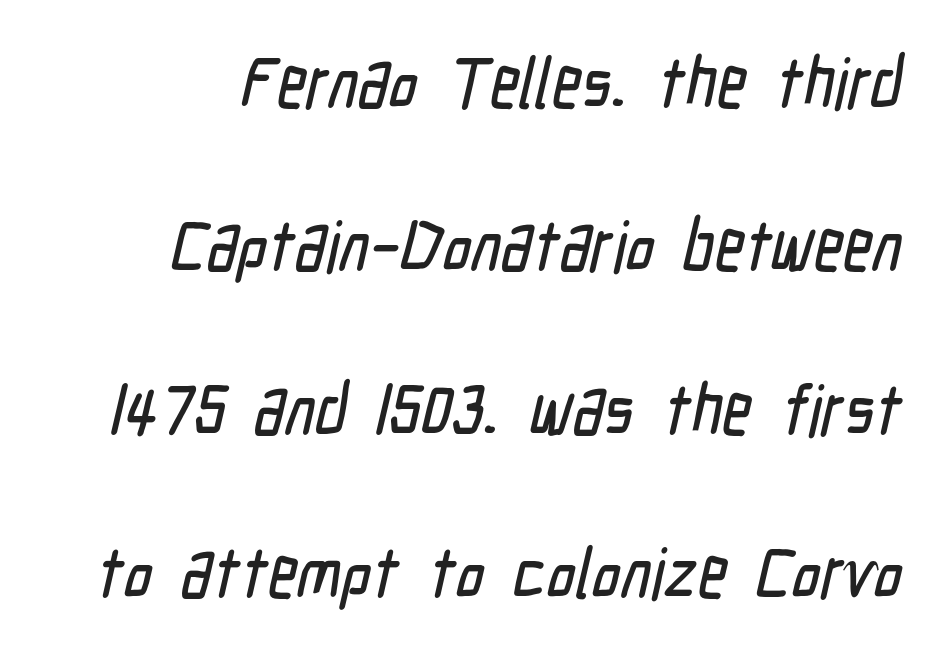
{"serif": "no", "width": "condensed", "stroke_contrast": "low", "x_height": "medium", "monospaced": "no", "underline": "no", "line_spacing": "loose", "line_spacing_ratio": 2.3, "letter_spacing": "normal", "letter_spacing_em": 0.0, "glyph_px": 71}
